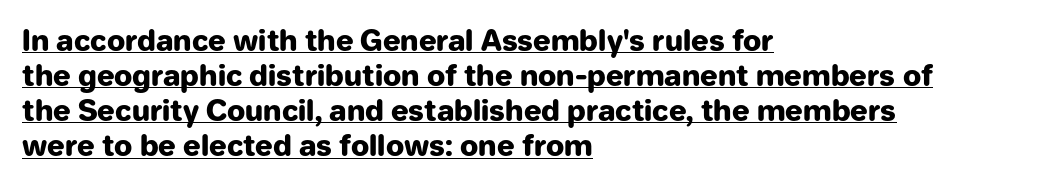
When letters stand straight like this, we call the style roman or upright. Unlike a traditional serif, this face leaves its strokes unadorned. The letters sit at their default tracking, neither squeezed nor spread. The compositor pushed each line to the left boundary. A typesetter would call this proportional, since set widths differ per character. How heavy is the stroke? Heavy — this is a bold.
